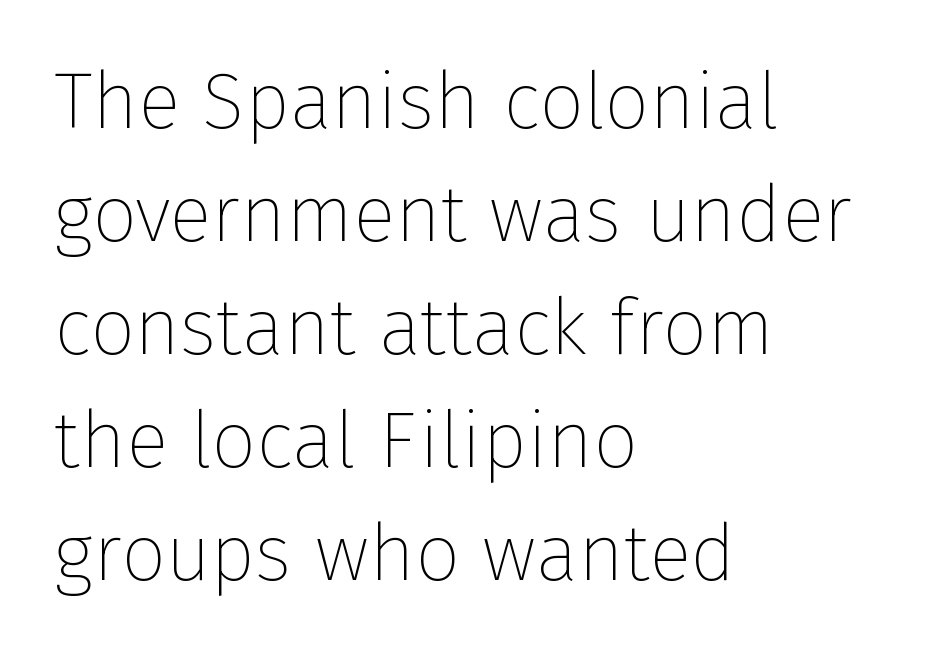
The image shows 79 px thin sans-serif type, upright; set left-aligned, normal line spacing (1.43x), normal letter spacing, not underlined; low stroke contrast and a medium x-height.
